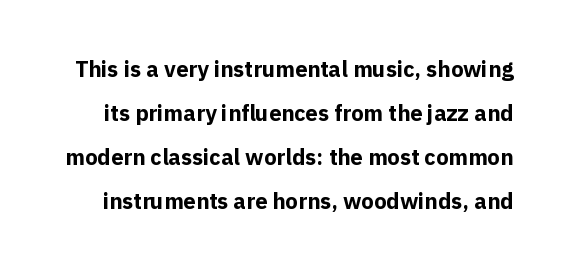
{"italic": "no", "bold": "yes", "underline": "no", "line_spacing": "loose", "line_spacing_ratio": 2.0, "letter_spacing": "normal", "letter_spacing_em": 0.0, "glyph_px": 22}
